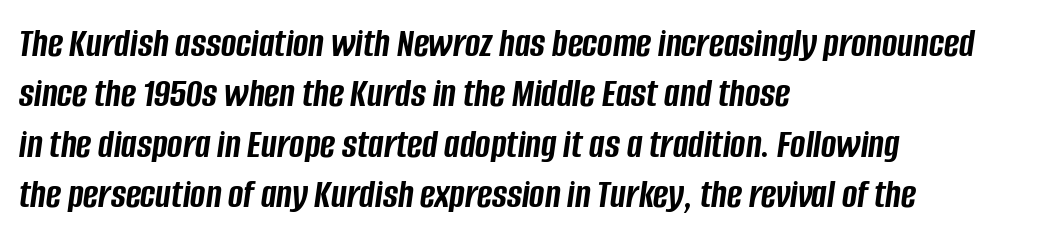
Q: Is the text bold? A: Yes.
Q: Is the text italic (slanted)? A: Yes, it leans right by about 8 degrees.
Q: Is the text underlined? A: No.
Q: How is the paragraph aligned? A: Left-aligned.
Q: Is the spacing between letters normal or unusually wide? A: Normal.
Q: Width (condensed, normal, or wide)? A: Condensed.
Q: Stroke contrast? A: Low.
Q: x-height? A: Large.
Q: Monospaced? A: No.
